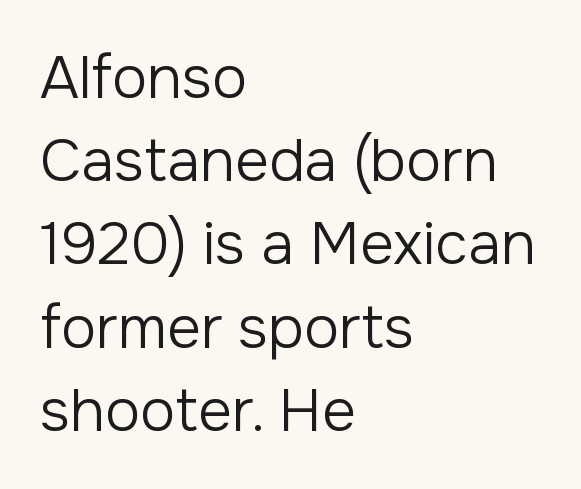
The image shows 59 px regular-weight sans-serif type, upright; set left-aligned, normal line spacing (1.41x), normal letter spacing, not underlined; low stroke contrast and a medium x-height.
